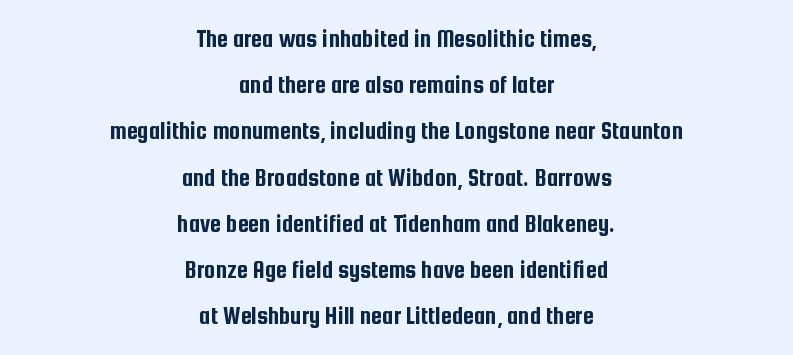
{"italic": "no", "underline": "no", "align": "center", "line_spacing_ratio": 1.85, "letter_spacing": "normal", "letter_spacing_em": 0.0, "glyph_px": 25}
